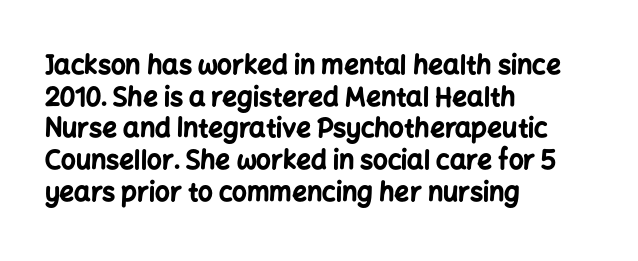
I'd describe the lettering as bold — thick and assertive. Words appear dense and cohesive because spacing is normal. Reading down the block, your eye returns to a fixed left position each line. The lettering holds an erect, upright posture throughout. Descender tails drop into unmarked territory.
